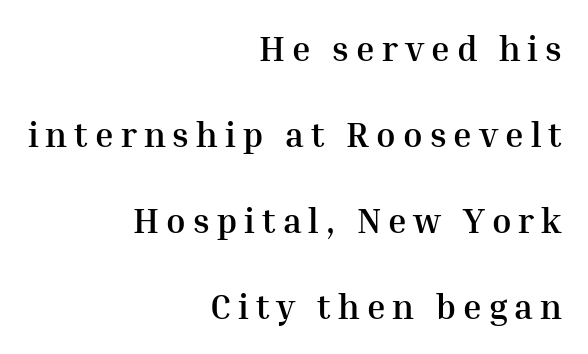
Small tapered or slab feet sit at the stroke ends, so this counts as serif. Character widths vary here, with narrow letters taking less room than wide ones. These lines carry a lot of weight — the face is fully bold. Beneath every word, the page is bare. A typesetter would call this heavily tracked-out type.
